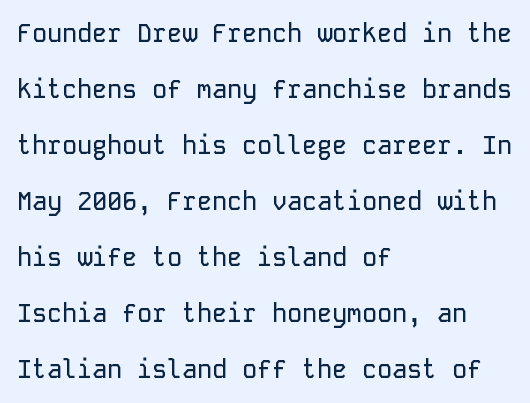
{"italic": "no", "underline": "no", "align": "left", "line_spacing": "loose", "line_spacing_ratio": 2.24, "letter_spacing": "normal", "letter_spacing_em": 0.0, "glyph_px": 25}
